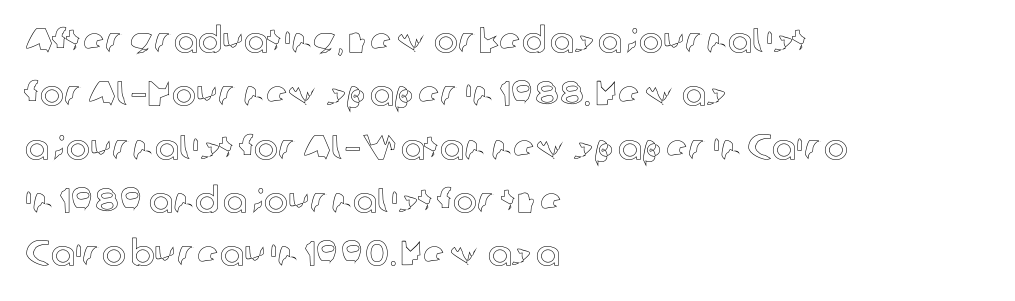
The rendering uses natural spacing where letterforms have individual widths. Regular leading. Which margin do the lines hug? The left one — the right edge is uneven. Honestly, there is no underline to notice here at all. The horizontal fit of the characters is conventional and even. Posture: vertical.
